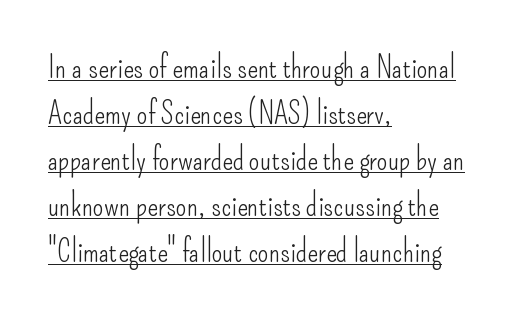
Q: Is the text bold? A: No.
Q: Is the text italic (slanted)? A: No, it is upright.
Q: Is the typeface a serif or a sans-serif typeface? A: Sans-serif.
Q: Is the text underlined? A: Yes.
Q: How is the paragraph aligned? A: Left-aligned.
Q: Is the spacing between letters normal or unusually wide? A: Normal.
Q: Is the spacing between lines tight, normal or loose? A: Normal.
Q: Width (condensed, normal, or wide)? A: Condensed.
Q: Stroke contrast? A: Low.
Q: x-height? A: Small.
Q: Monospaced? A: No.
